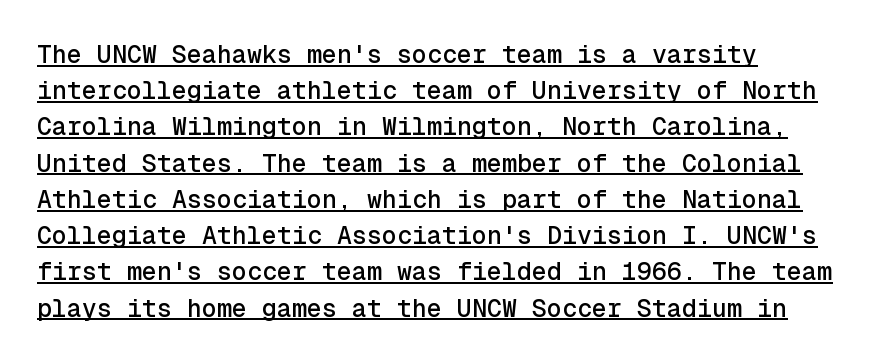
Teacher's note: observe the even left margin — that is flush-left alignment. There is no visible air inserted between adjacent glyphs. Upright lettering throughout. Horizontal bands of white between lines are of average thickness. The sample's only ornament is a line tracing under the words.
